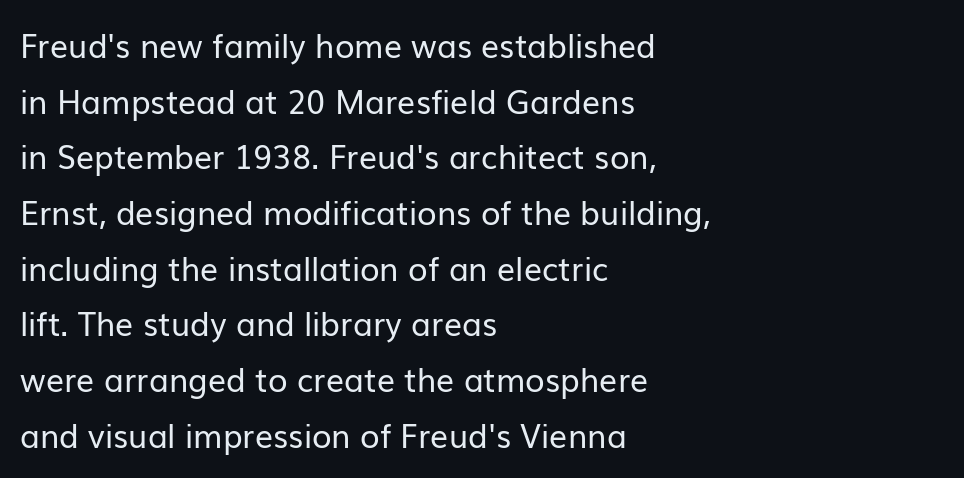
Words float on clear page, feet unadorned. In terms of posture, this sample is upright. The letters advance in unequal steps, a hallmark of proportional type. Nope, no serifs anywhere on these letters.
